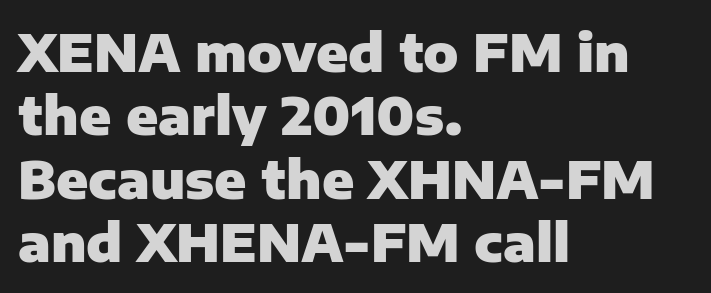
Q: Is the text bold? A: Yes.
Q: Is the text italic (slanted)? A: No, it is upright.
Q: Is the typeface a serif or a sans-serif typeface? A: Sans-serif.
Q: Is the text underlined? A: No.
Q: How is the paragraph aligned? A: Left-aligned.
Q: Is the spacing between letters normal or unusually wide? A: Normal.
Q: Width (condensed, normal, or wide)? A: Normal.
Q: Stroke contrast? A: Low.
Q: x-height? A: Medium.
Q: Monospaced? A: No.
